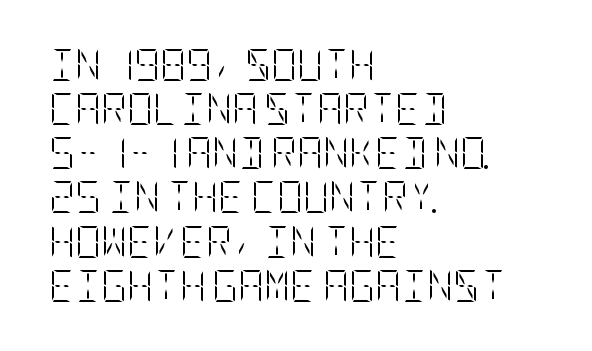
Check under the words: just untouched page. Tracking value appears to be zero — textbook default spacing. Short and long lines alike share a common starting point at left. In terms of leading, this rendering sits right in the middle. Posture: vertical. The cut favours lightness, reaching ordinary text weight at its darkest.
